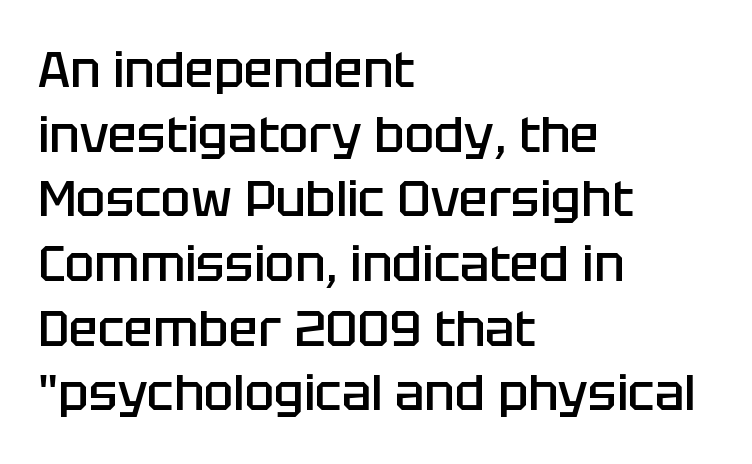
Evenly set lines give the paragraph a standard silhouette. Does the type have serifs? No, each stem ends abruptly. Descender tails drop into unmarked territory. The letters advance in unequal steps, a hallmark of proportional type. Its strokes are somewhat broadened, the hallmark of semibold type.
